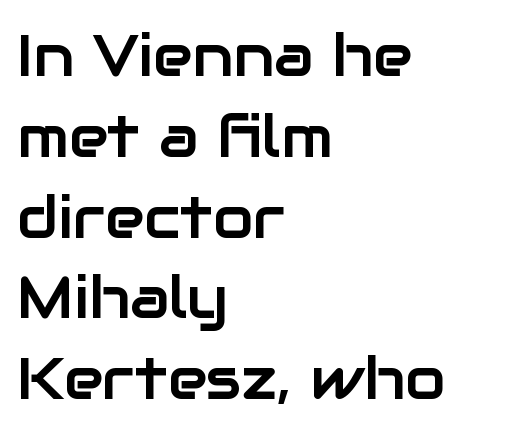
{"serif": "no", "italic": "no", "width": "normal", "stroke_contrast": "low", "x_height": "medium", "monospaced": "no", "underline": "no", "align": "left", "line_spacing": "normal", "line_spacing_ratio": 1.37, "letter_spacing": "normal", "letter_spacing_em": 0.0, "glyph_px": 59}
